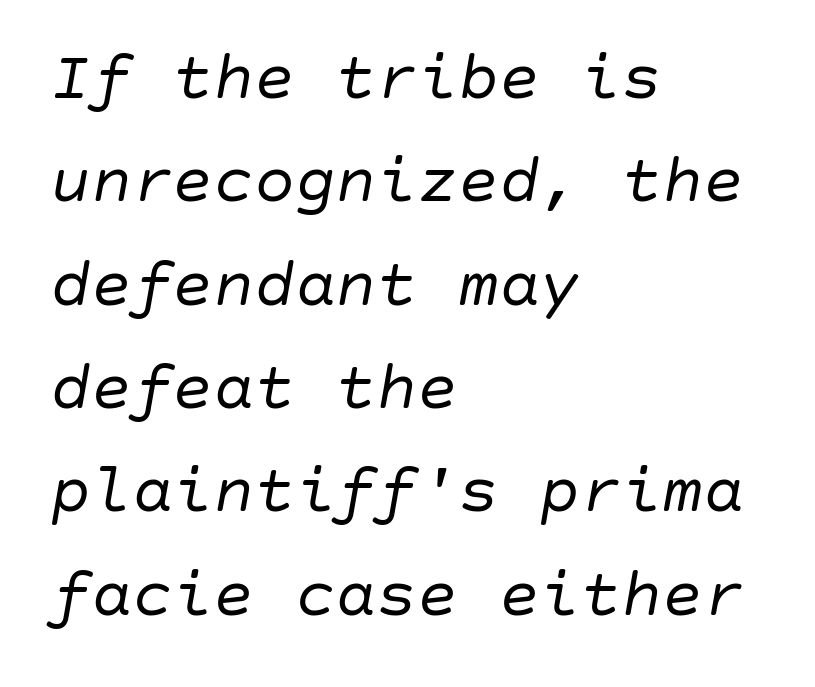
{"italic": "yes", "lean": "right", "slant_degrees": 10, "bold": "no", "weight": "regular", "width": "normal", "stroke_contrast": "low", "x_height": "large", "underline": "no", "align": "left", "line_spacing": "normal", "line_spacing_ratio": 1.52, "letter_spacing": "normal", "letter_spacing_em": 0.0, "glyph_px": 68}
